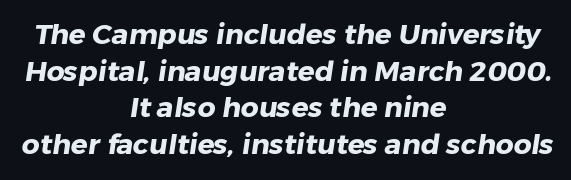
The image shows 28 px heavy sans-serif type; set centered, normal line spacing (1.31x), normal letter spacing, not underlined; low stroke contrast and a medium x-height.
